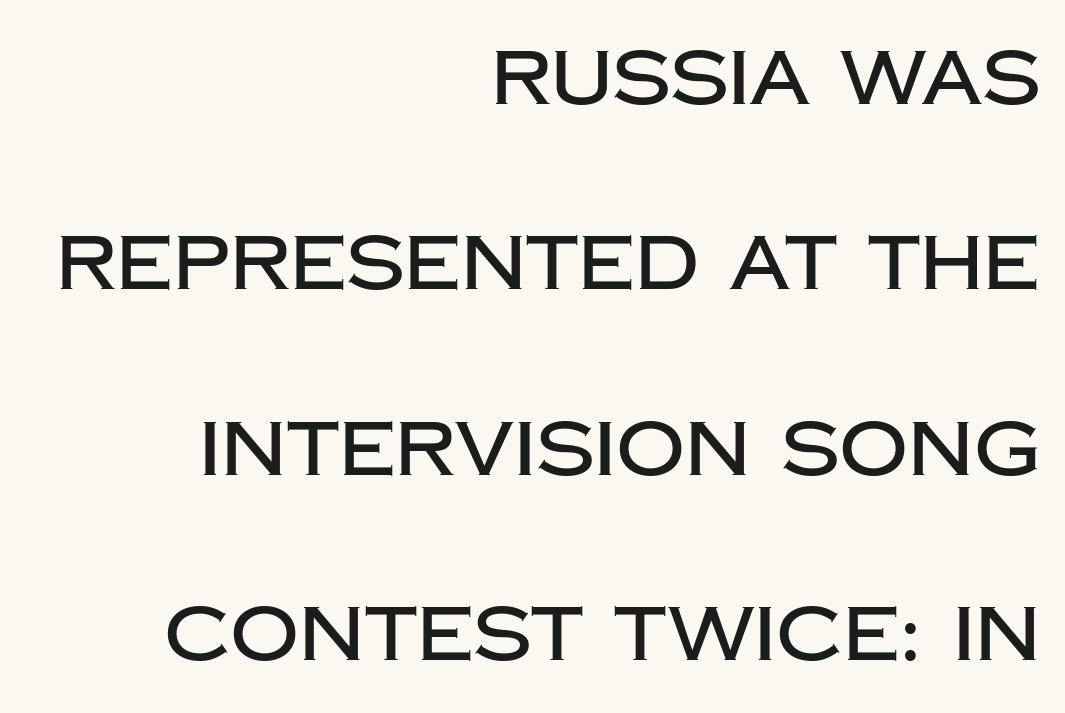
Q: Is the text italic (slanted)? A: No, it is upright.
Q: Is the typeface a serif or a sans-serif typeface? A: Sans-serif.
Q: Is the text underlined? A: No.
Q: How is the paragraph aligned? A: Right-aligned.
Q: Is the spacing between letters normal or unusually wide? A: Normal.
Q: Is the spacing between lines tight, normal or loose? A: Loose.
Q: Width (condensed, normal, or wide)? A: Normal.
Q: Stroke contrast? A: Low.
Q: x-height? A: Large.
Q: Monospaced? A: No.
